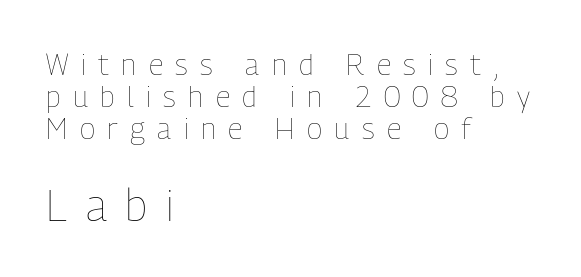
Q: Is the text bold? A: No.
Q: Is the text italic (slanted)? A: No, it is upright.
Q: Is the text underlined? A: No.
Q: How is the paragraph aligned? A: Left-aligned.
Q: Is the spacing between letters normal or unusually wide? A: Unusually wide.
Q: Is the spacing between lines tight, normal or loose? A: Tight.
Q: Which block of text is set in a larger size, the first (top) or the second (bottom)? A: The second (bottom) one.
Q: Width (condensed, normal, or wide)? A: Condensed.
Q: Stroke contrast? A: Low.
Q: x-height? A: Medium.
Q: Monospaced? A: No.
